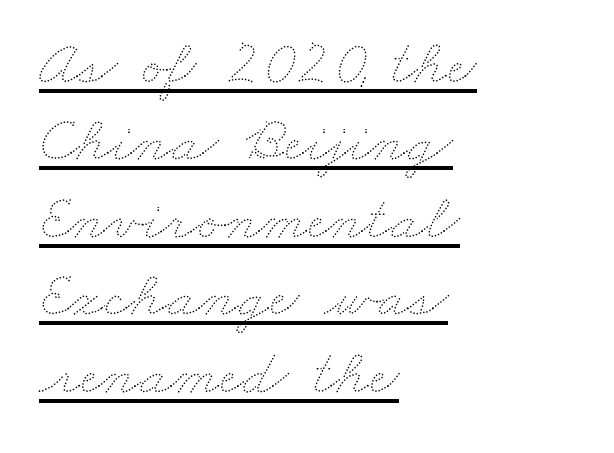
Ink coverage per letter is moderate at most. The face used here is rendered with its standard letterfit. Descenders here cross a horizontal rule under the line. Character widths vary here, with narrow letters taking less room than wide ones. One-word summary of the alignment: left.
